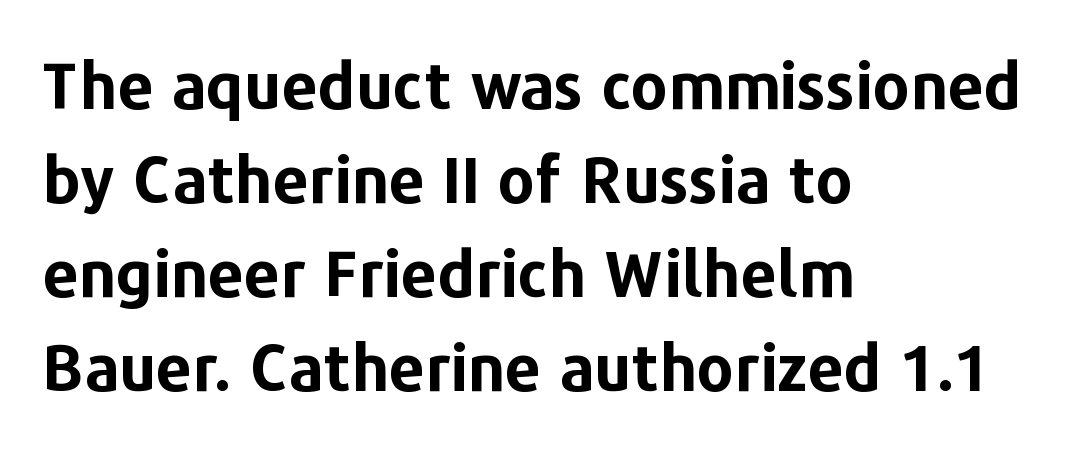
These lines are rendered in a variable-pitch font. The horizontal fit of the characters is conventional and even. Plenty of ink on the page — the face is bold. The characters display no serif detailing; their extremities are plain.
